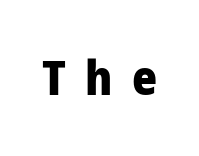
Q: Is the text bold? A: Yes.
Q: Is the text italic (slanted)? A: No, it is upright.
Q: Is the typeface a serif or a sans-serif typeface? A: Sans-serif.
Q: Is the text underlined? A: No.
Q: Is the spacing between letters normal or unusually wide? A: Unusually wide.
Q: Width (condensed, normal, or wide)? A: Normal.
Q: Stroke contrast? A: Low.
Q: x-height? A: Medium.
Q: Monospaced? A: No.
